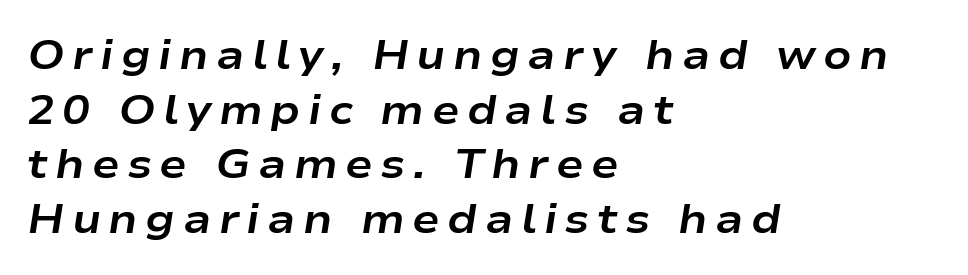
Q: Is the text bold? A: Yes.
Q: Is the text italic (slanted)? A: Yes, it leans right by about 9 degrees.
Q: Is the text underlined? A: No.
Q: How is the paragraph aligned? A: Left-aligned.
Q: Is the spacing between lines tight, normal or loose? A: Normal.
Q: Width (condensed, normal, or wide)? A: Wide.
Q: Stroke contrast? A: Low.
Q: x-height? A: Medium.
Q: Monospaced? A: No.
